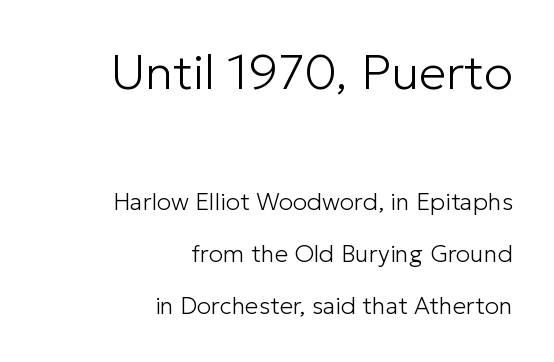
{"serif": "no", "italic": "no", "bold": "no", "weight": "light", "width": "normal", "stroke_contrast": "low", "x_height": "medium", "monospaced": "no", "underline": "no", "align": "right", "line_spacing": "loose", "line_spacing_ratio": 2.16, "letter_spacing": "normal", "letter_spacing_em": 0.0, "larger_block": "first", "size_ratio": 2.04, "glyph_px": 49}
